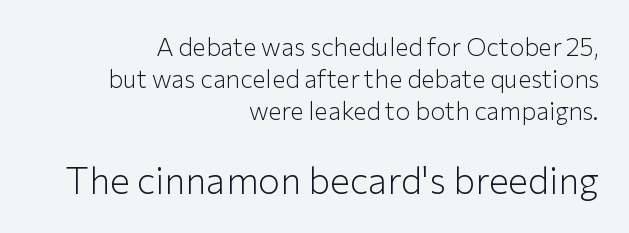
The image shows 37 px light sans-serif type, upright; set right-aligned, normal line spacing (1.29x), normal letter spacing, not underlined; the second (bottom) block is 1.48x larger; low stroke contrast and a medium x-height.
